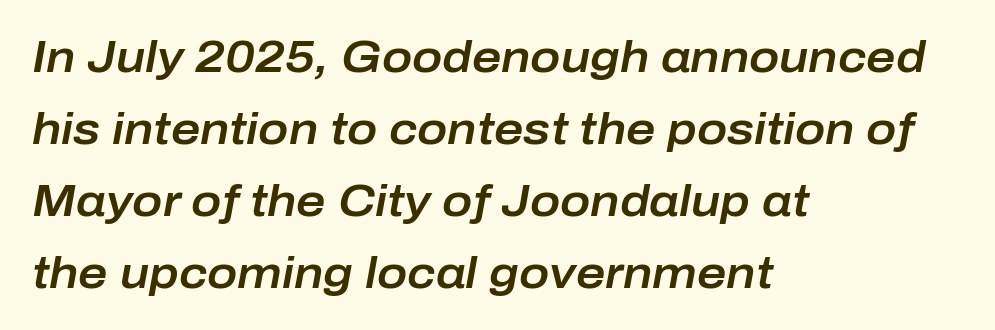
{"italic": "yes", "lean": "right", "slant_degrees": 10, "width": "normal", "stroke_contrast": "low", "x_height": "medium", "monospaced": "no", "underline": "no", "align": "left", "line_spacing": "normal", "line_spacing_ratio": 1.6, "letter_spacing": "normal", "letter_spacing_em": 0.0, "glyph_px": 45}
